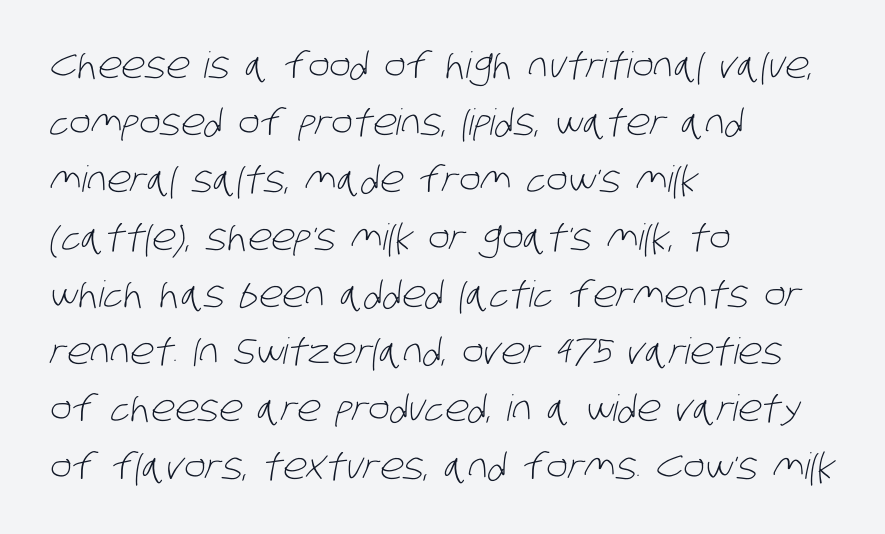
Q: Is the text bold? A: No.
Q: Is the typeface a serif or a sans-serif typeface? A: Sans-serif.
Q: Is the text underlined? A: No.
Q: How is the paragraph aligned? A: Left-aligned.
Q: Is the spacing between letters normal or unusually wide? A: Normal.
Q: Is the spacing between lines tight, normal or loose? A: Normal.
Q: Width (condensed, normal, or wide)? A: Condensed.
Q: Stroke contrast? A: Low.
Q: x-height? A: Large.
Q: Monospaced? A: No.
